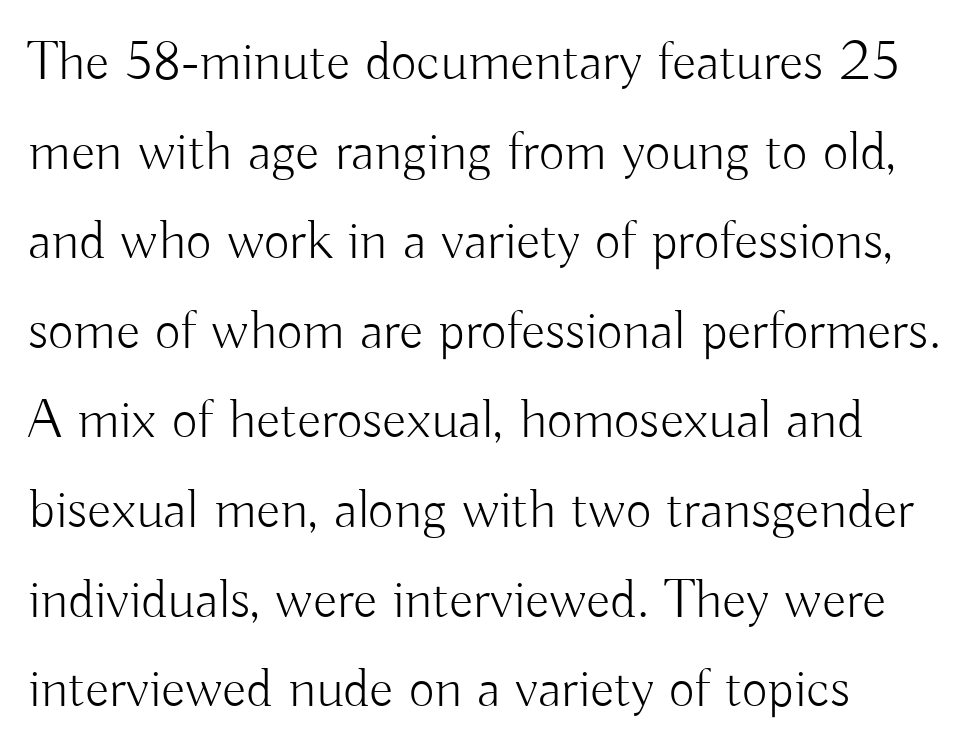
Tracking value appears to be zero — textbook default spacing. Regarding serifs, this sample does without them. Students, observe: this is what conventionally led text looks like. Stroke thickness stays within the range of a standard reading face or lighter. The letters stand straight up with perfectly vertical stems.
